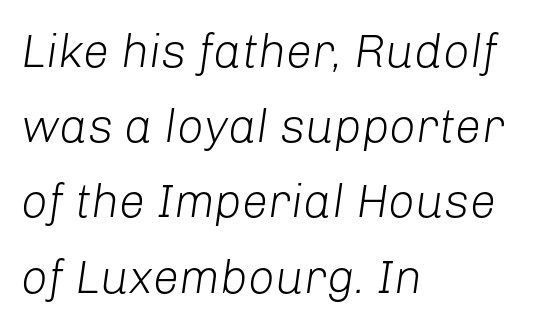
{"italic": "yes", "lean": "right", "slant_degrees": 8, "bold": "no", "weight": "light", "width": "normal", "stroke_contrast": "low", "x_height": "medium", "monospaced": "no", "underline": "no", "align": "left", "line_spacing": "normal", "line_spacing_ratio": 1.6, "letter_spacing": "normal", "letter_spacing_em": 0.0, "glyph_px": 47}
